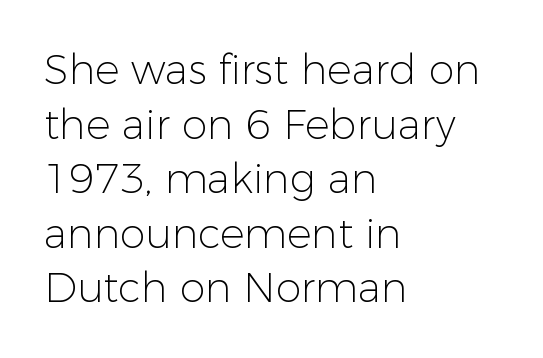
{"serif": "no", "italic": "no", "bold": "no", "weight": "light", "width": "normal", "stroke_contrast": "low", "x_height": "medium", "monospaced": "no", "underline": "no", "align": "left", "line_spacing": "normal", "line_spacing_ratio": 1.33, "letter_spacing": "normal", "letter_spacing_em": 0.0, "glyph_px": 41}
